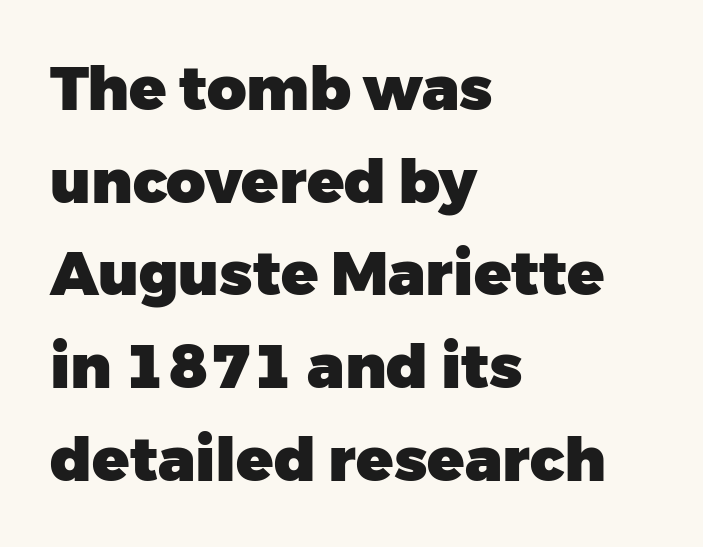
Posture: straight, roman, zero tilt. These lines are composed in type without serifs. Typographic density is high because the face is bold. The letters sit at their default tracking, neither squeezed nor spread.
